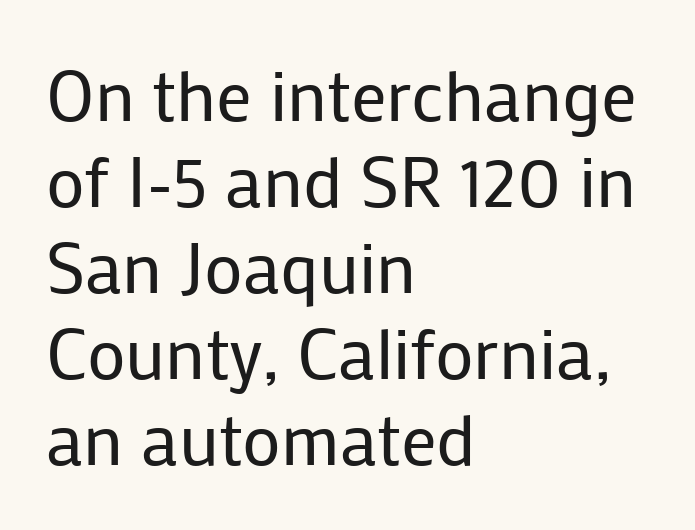
Character widths vary here, with narrow letters taking less room than wide ones. The text block is weighted toward the left margin, trailing off unevenly rightward. Notice how the stems are strictly vertical — no italics here. Each word holds together tightly as a unit, with standard inter-letter gaps. Quick note: underline off.
